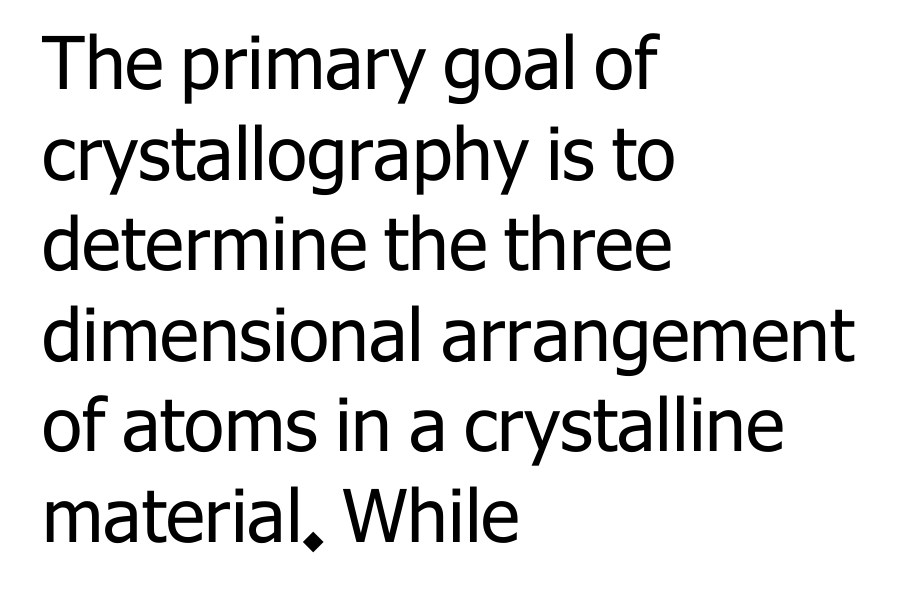
{"serif": "no", "italic": "no", "bold": "no", "weight": "regular", "width": "normal", "stroke_contrast": "low", "x_height": "medium", "monospaced": "no", "underline": "no", "align": "left", "line_spacing_ratio": 1.24, "letter_spacing": "normal", "letter_spacing_em": 0.0, "glyph_px": 73}
